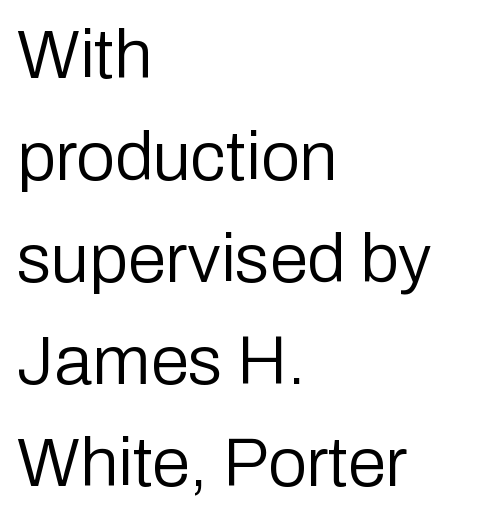
{"serif": "no", "italic": "no", "bold": "no", "weight": "regular", "width": "normal", "stroke_contrast": "low", "x_height": "medium", "monospaced": "no", "underline": "no", "align": "left", "line_spacing": "normal", "line_spacing_ratio": 1.48, "letter_spacing": "normal", "letter_spacing_em": 0.0, "glyph_px": 69}
